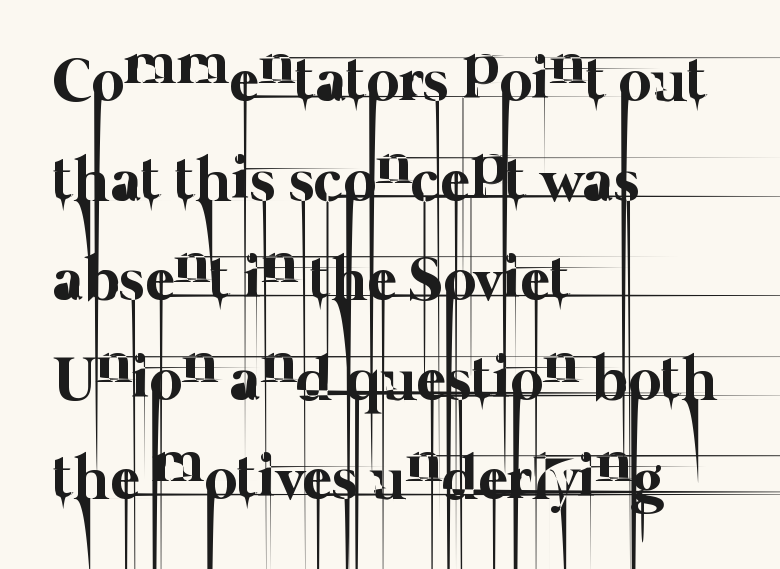
Do the characters align in a grid? No, the font is proportional. Heft: none added — not bold. Beneath every word, the page is bare. Honestly, the row spacing looks completely unremarkable. Between one letter and the next there's only the usual sliver of space.
